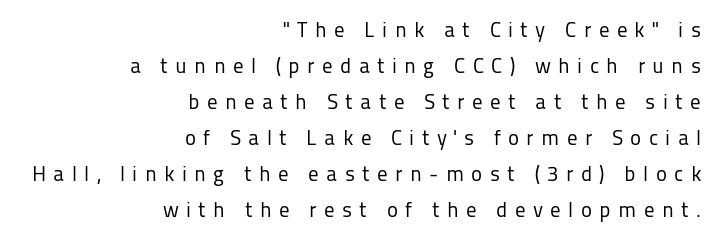
Q: Is the text bold? A: No.
Q: Is the text italic (slanted)? A: No, it is upright.
Q: Is the text underlined? A: No.
Q: How is the paragraph aligned? A: Right-aligned.
Q: Is the spacing between letters normal or unusually wide? A: Unusually wide.
